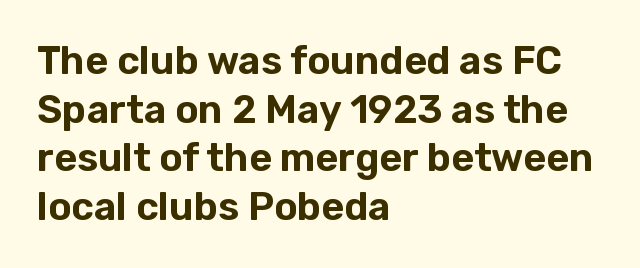
{"serif": "no", "italic": "no", "width": "normal", "stroke_contrast": "low", "x_height": "medium", "monospaced": "no", "underline": "no", "align": "left", "line_spacing": "normal", "line_spacing_ratio": 1.25, "letter_spacing": "normal", "letter_spacing_em": 0.0, "glyph_px": 39}
